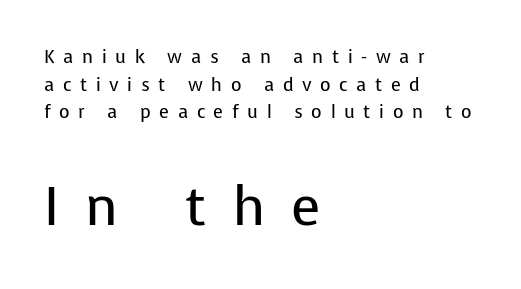
The image shows 54 px regular-weight sans-serif type, upright; set left-aligned, normal line spacing (1.54x), unusually wide letter spacing (+0.48 em), not underlined; the second (bottom) block is 3.0x larger; low stroke contrast and a medium x-height.
